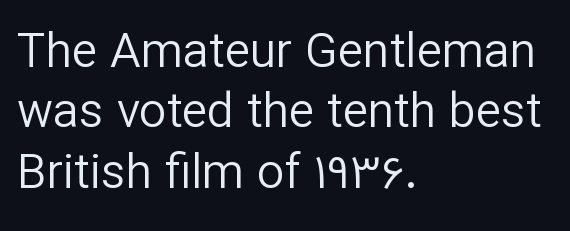
{"serif": "no", "italic": "no", "bold": "no", "weight": "regular", "width": "normal", "stroke_contrast": "low", "x_height": "medium", "monospaced": "no", "underline": "no", "align": "left", "line_spacing": "normal", "line_spacing_ratio": 1.26, "letter_spacing": "normal", "letter_spacing_em": 0.0, "glyph_px": 48}
